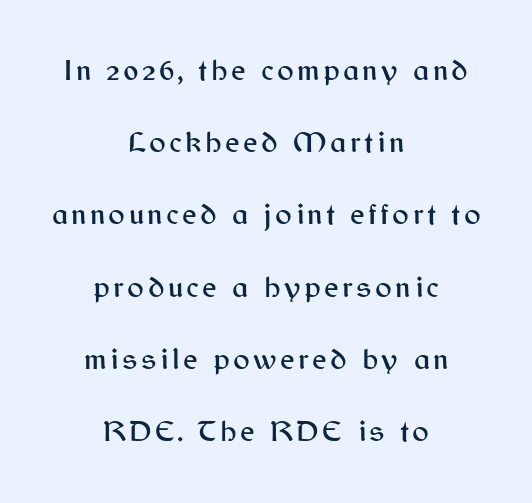
The image shows 31 px sans-serif type, upright; set centered, loose line spacing (2.33x), not underlined; medium stroke contrast and a medium x-height.
